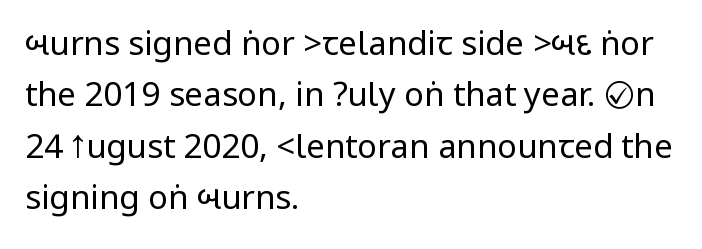
The image shows 33 px regular-weight, condensed sans-serif type, upright; set left-aligned, normal line spacing (1.56x), normal letter spacing, not underlined; low stroke contrast.
